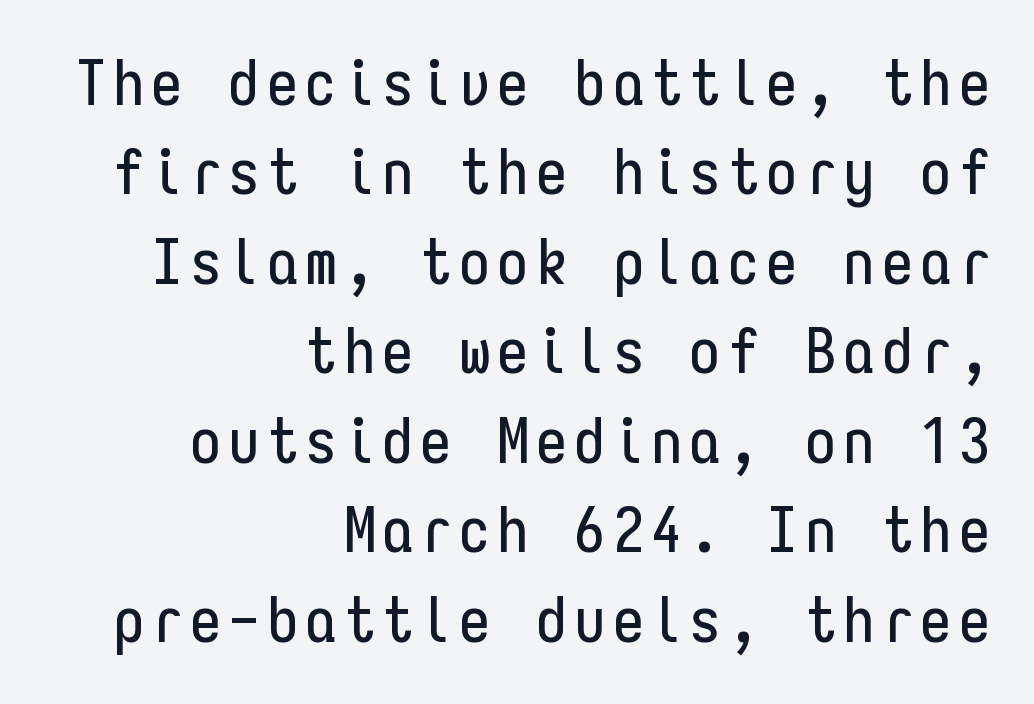
The image shows 63 px condensed sans-serif type, upright, monospaced; set right-aligned, normal line spacing (1.42x), not underlined; low stroke contrast and a medium x-height.
